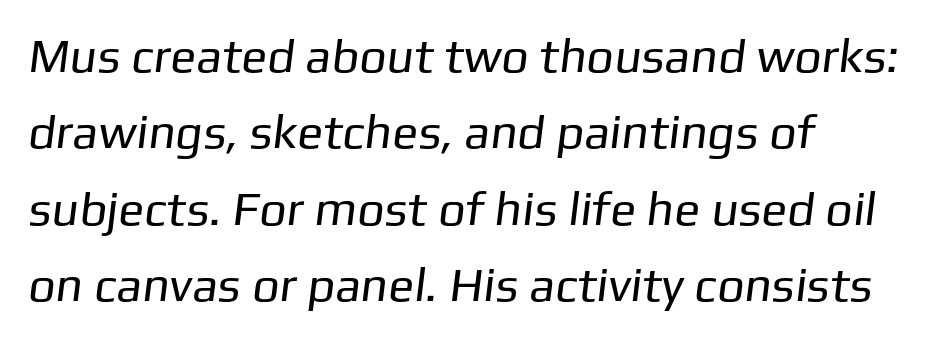
The image shows 48 px regular-weight sans-serif type; set left-aligned, normal line spacing (1.59x), normal letter spacing, not underlined; low stroke contrast and a medium x-height.
